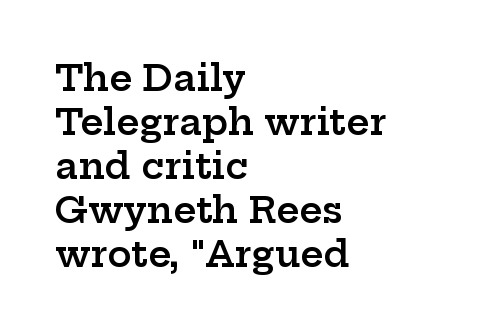
Q: Is the text bold? A: Semi-bold.
Q: Is the text italic (slanted)? A: No, it is upright.
Q: Is the typeface a serif or a sans-serif typeface? A: Serif.
Q: Is the text underlined? A: No.
Q: How is the paragraph aligned? A: Left-aligned.
Q: Is the spacing between letters normal or unusually wide? A: Normal.
Q: Width (condensed, normal, or wide)? A: Wide.
Q: Stroke contrast? A: Low.
Q: x-height? A: Medium.
Q: Monospaced? A: No.
